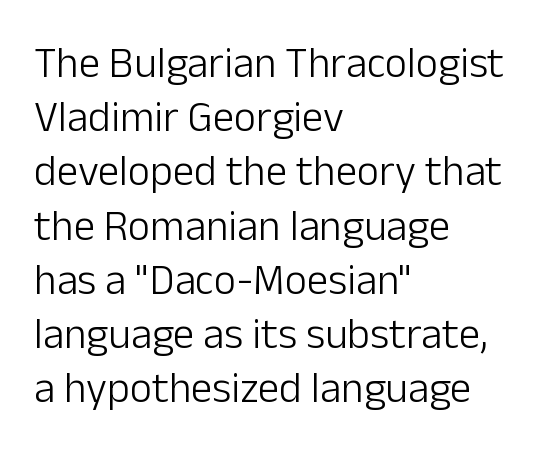
{"serif": "no", "italic": "no", "bold": "no", "weight": "light", "width": "normal", "stroke_contrast": "low", "x_height": "medium", "monospaced": "no", "underline": "no", "align": "left", "line_spacing": "normal", "line_spacing_ratio": 1.26, "letter_spacing": "normal", "letter_spacing_em": 0.0, "glyph_px": 43}
